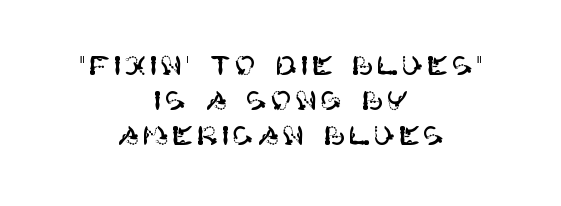
Quick note: interline space is typical. Underlining? Definitely not there. This is the regular roman posture of the typeface. Does the copy run flush right? No — it is centered line by line.
